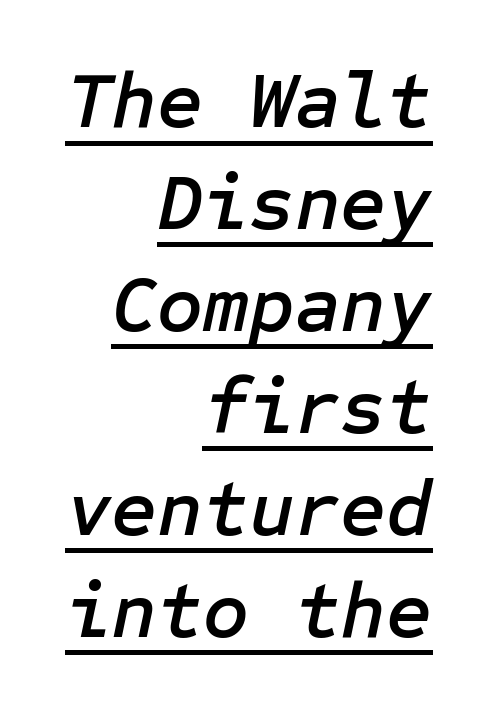
The image shows 79 px text type, italic (leaning right); set right-aligned, normal line spacing (1.29x), normal letter spacing, underlined; low stroke contrast and a medium x-height.
